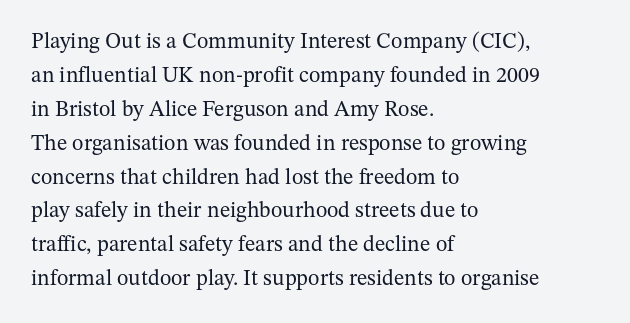
These lines stack with their left ends in a neat column. Any mark beneath the type? The region is blank. Short note: letters normally spaced. The type sits square on the baseline with zero lean.
